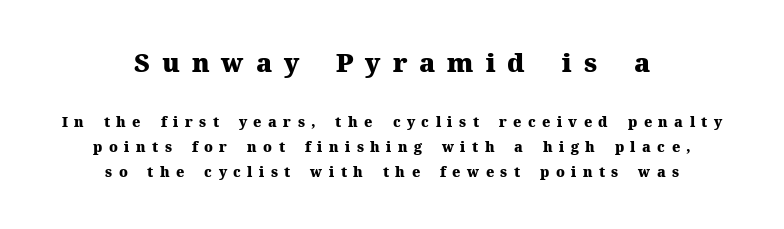
Caption: upper text group enlarged, lower text group reduced. The glyphs are unaccompanied by any horizontal stroke below them. Horizontally, the lines are justified to the midpoint only. The horizontal fit of the characters is loose and conspicuously gappy.
